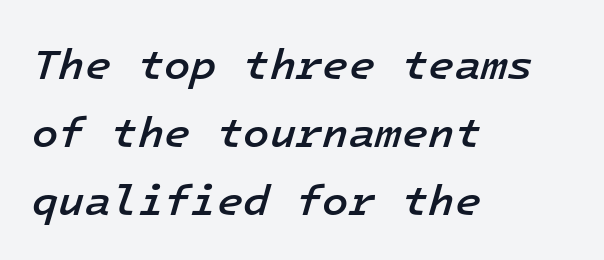
{"italic": "yes", "lean": "right", "slant_degrees": 16, "bold": "semi", "weight": "semibold", "width": "normal", "stroke_contrast": "low", "x_height": "medium", "monospaced": "yes", "underline": "no", "align": "left", "line_spacing": "normal", "line_spacing_ratio": 1.58, "letter_spacing": "normal", "letter_spacing_em": 0.0, "glyph_px": 43}
